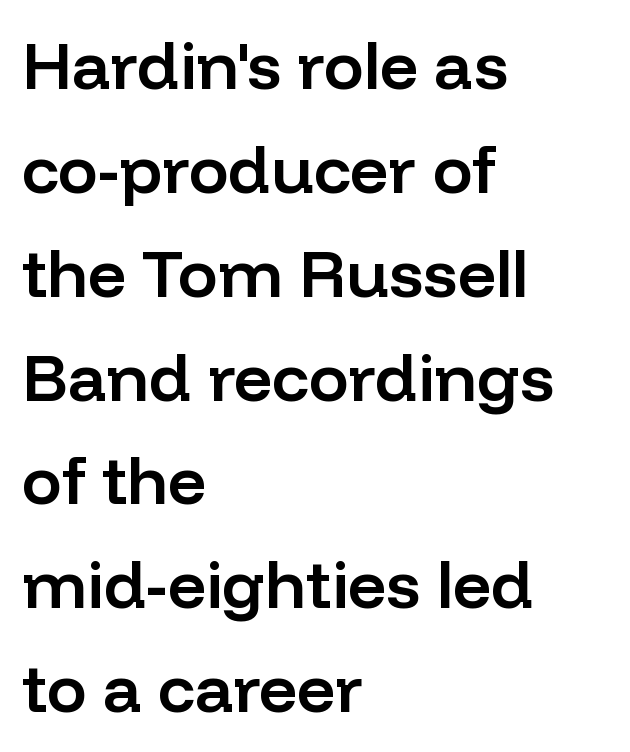
Italic? Not at all — the glyphs are vertical. Letter spacing: default. The sample has been set in demibold, a notch under bold. Line starts are locked; line ends wander. Check where the strokes stop: nothing finishes them off — pure sans.
